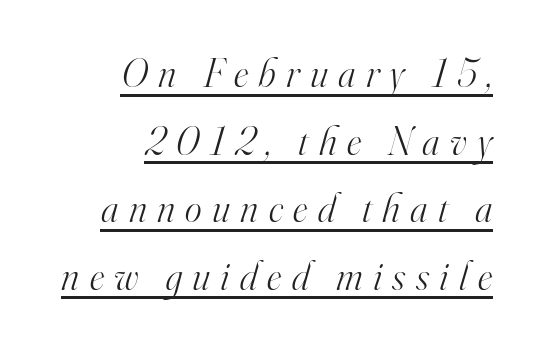
Q: Is the text bold? A: No.
Q: Is the text italic (slanted)? A: Yes, it leans right by about 16 degrees.
Q: Is the typeface a serif or a sans-serif typeface? A: Serif.
Q: Is the text underlined? A: Yes.
Q: How is the paragraph aligned? A: Right-aligned.
Q: Is the spacing between letters normal or unusually wide? A: Unusually wide.
Q: Is the spacing between lines tight, normal or loose? A: Normal.
Q: Width (condensed, normal, or wide)? A: Normal.
Q: Stroke contrast? A: High.
Q: x-height? A: Small.
Q: Monospaced? A: No.
